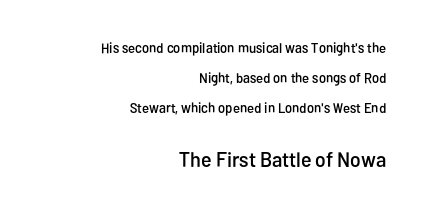
{"italic": "no", "underline": "no", "align": "right", "line_spacing": "loose", "line_spacing_ratio": 2.15, "letter_spacing": "normal", "letter_spacing_em": 0.0, "larger_block": "second", "size_ratio": 1.5, "glyph_px": 21}
